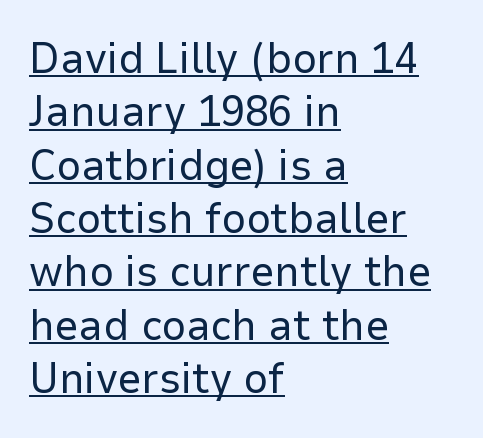
A typesetter would mark this as roman, not italic. Each line starts at the same left margin while the right side varies. Serif or sans? Sans — the stroke terminals are bare. Somebody hit Ctrl+U on this one — the words are underlined. Proportional: the letters do not fall into vertical columns.
